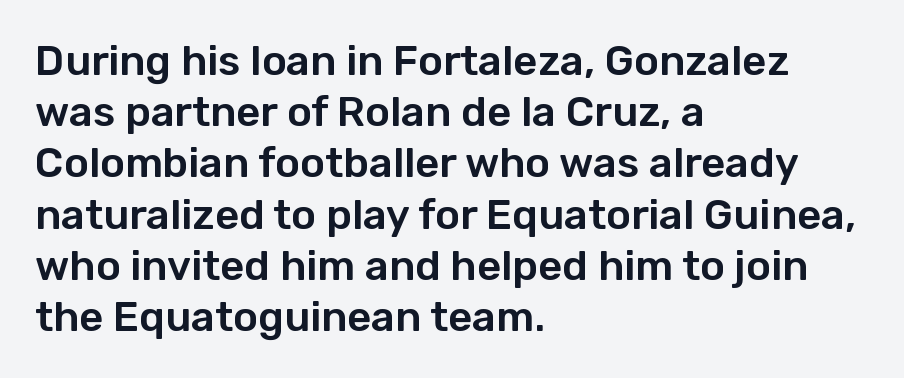
{"serif": "no", "italic": "no", "width": "normal", "stroke_contrast": "low", "x_height": "medium", "monospaced": "no", "underline": "no", "align": "left", "line_spacing_ratio": 1.22, "letter_spacing": "normal", "letter_spacing_em": 0.0, "glyph_px": 42}
